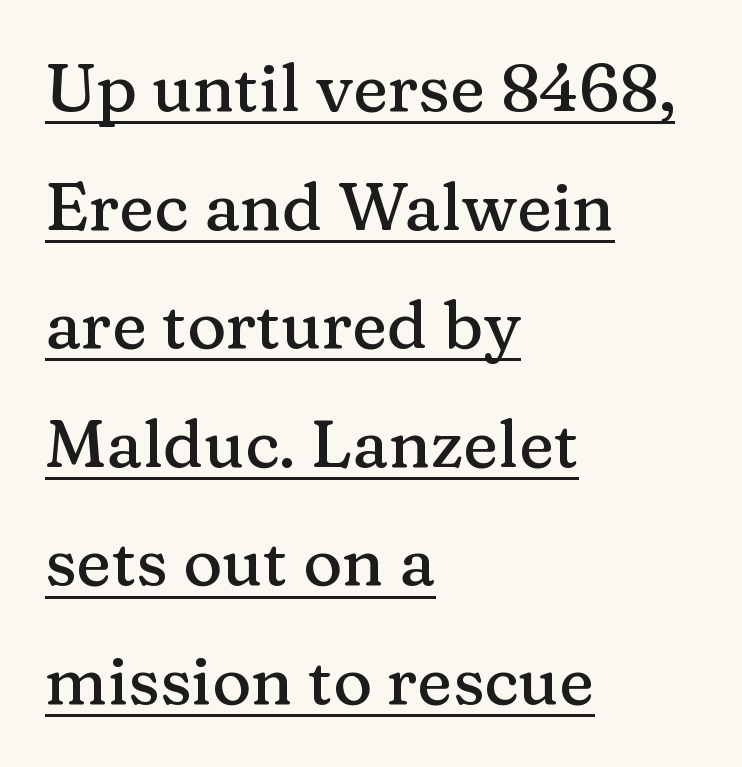
Q: Is the text italic (slanted)? A: No, it is upright.
Q: Is the typeface a serif or a sans-serif typeface? A: Serif.
Q: Is the text underlined? A: Yes.
Q: How is the paragraph aligned? A: Left-aligned.
Q: Is the spacing between letters normal or unusually wide? A: Normal.
Q: Width (condensed, normal, or wide)? A: Normal.
Q: Stroke contrast? A: Medium.
Q: x-height? A: Medium.
Q: Monospaced? A: No.
